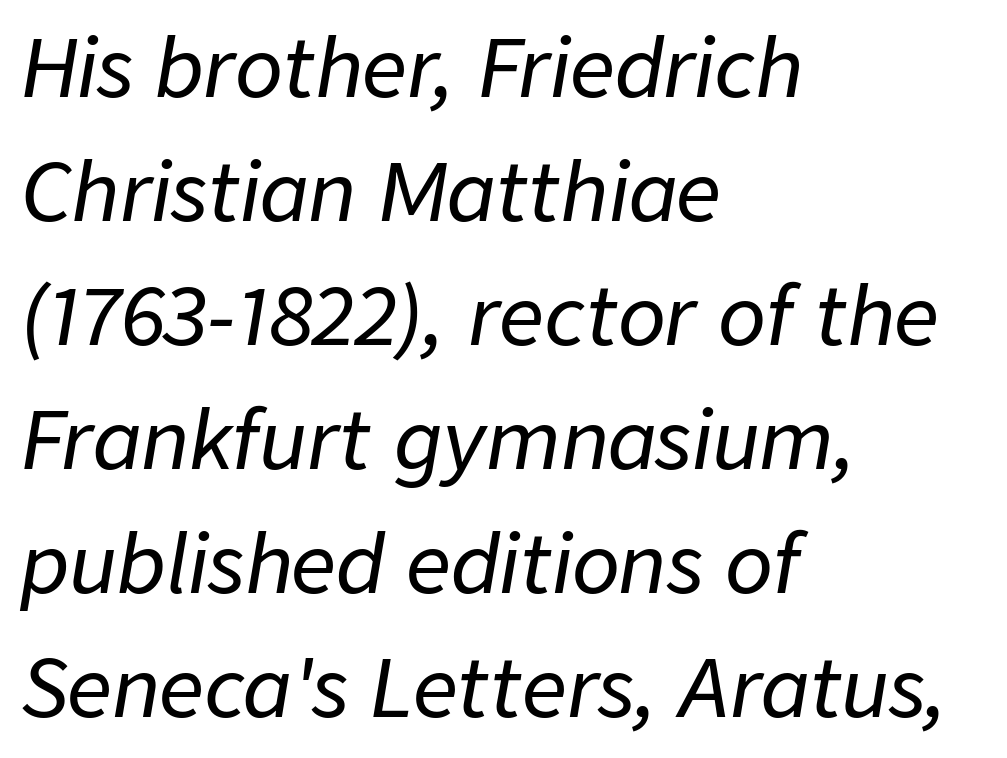
Q: Is the text italic (slanted)? A: Yes, it leans right by about 9 degrees.
Q: Is the text underlined? A: No.
Q: How is the paragraph aligned? A: Left-aligned.
Q: Is the spacing between letters normal or unusually wide? A: Normal.
Q: Is the spacing between lines tight, normal or loose? A: Normal.
Q: Width (condensed, normal, or wide)? A: Normal.
Q: Stroke contrast? A: Low.
Q: x-height? A: Medium.
Q: Monospaced? A: No.
